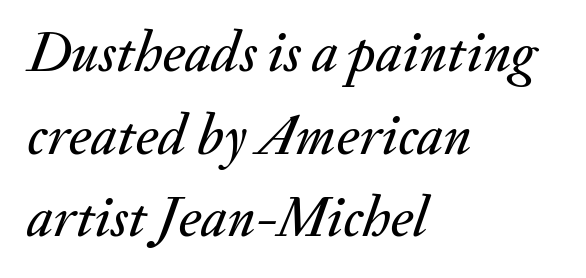
The image shows 57 px text type, italic (leaning right); set left-aligned, normal line spacing (1.45x), normal letter spacing, not underlined; medium stroke contrast and a small x-height.
